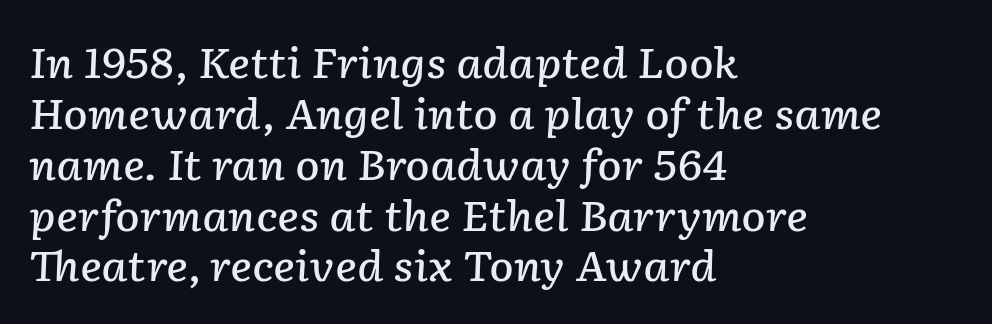
{"italic": "yes", "lean": "right", "slant_degrees": 2, "bold": "semi", "weight": "semibold", "width": "normal", "stroke_contrast": "low", "x_height": "medium", "monospaced": "no", "underline": "no", "align": "left", "line_spacing_ratio": 1.24, "letter_spacing": "normal", "letter_spacing_em": 0.0, "glyph_px": 41}
